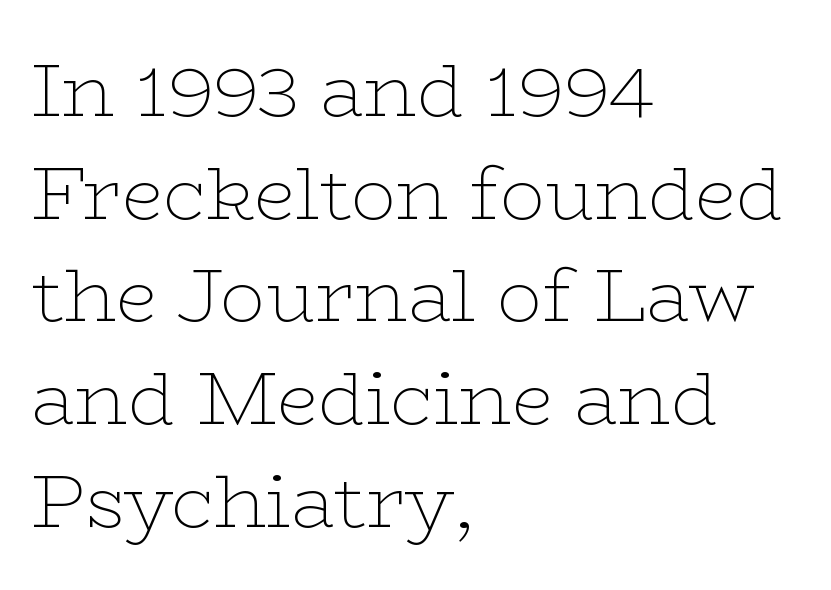
Q: Is the text bold? A: No.
Q: Is the text italic (slanted)? A: No, it is upright.
Q: Is the typeface a serif or a sans-serif typeface? A: Serif.
Q: Is the text underlined? A: No.
Q: How is the paragraph aligned? A: Left-aligned.
Q: Is the spacing between letters normal or unusually wide? A: Normal.
Q: Is the spacing between lines tight, normal or loose? A: Normal.
Q: Width (condensed, normal, or wide)? A: Wide.
Q: Stroke contrast? A: Low.
Q: x-height? A: Medium.
Q: Monospaced? A: No.
